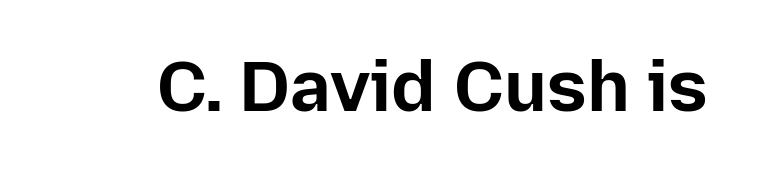
Q: Is the text bold? A: Yes.
Q: Is the text italic (slanted)? A: No, it is upright.
Q: Is the typeface a serif or a sans-serif typeface? A: Sans-serif.
Q: Is the text underlined? A: No.
Q: Is the spacing between letters normal or unusually wide? A: Normal.
Q: Width (condensed, normal, or wide)? A: Normal.
Q: Stroke contrast? A: Low.
Q: x-height? A: Medium.
Q: Monospaced? A: No.
